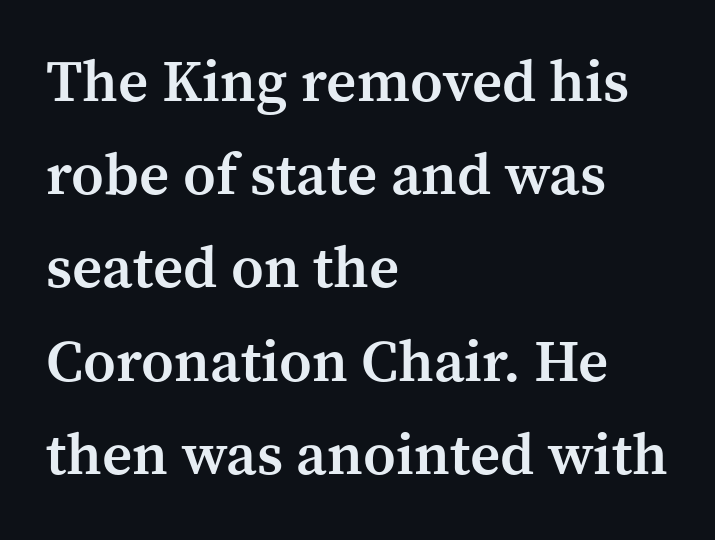
{"serif": "yes", "italic": "no", "bold": "semi", "weight": "semibold", "width": "normal", "stroke_contrast": "medium", "x_height": "medium", "monospaced": "no", "underline": "no", "align": "left", "line_spacing": "normal", "line_spacing_ratio": 1.58, "letter_spacing": "normal", "letter_spacing_em": 0.0, "glyph_px": 59}
